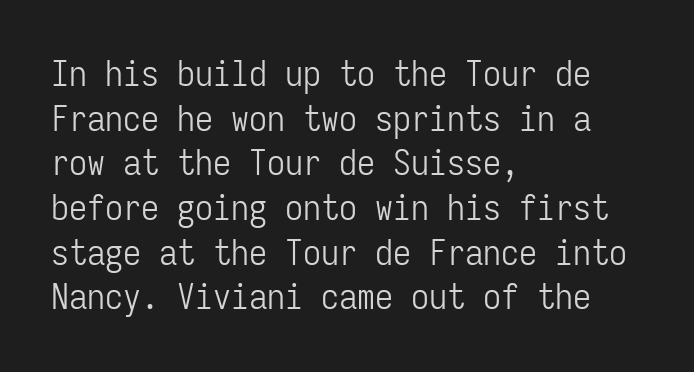
Q: Is the text bold? A: No.
Q: Is the text italic (slanted)? A: No, it is upright.
Q: Is the typeface a serif or a sans-serif typeface? A: Sans-serif.
Q: Is the text underlined? A: No.
Q: How is the paragraph aligned? A: Left-aligned.
Q: Is the spacing between letters normal or unusually wide? A: Normal.
Q: Width (condensed, normal, or wide)? A: Condensed.
Q: Stroke contrast? A: Low.
Q: x-height? A: Medium.
Q: Monospaced? A: Yes.
